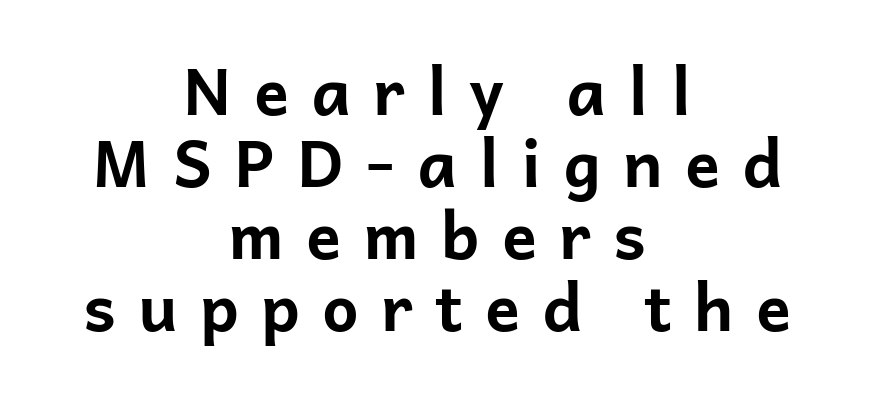
The image shows 65 px bold sans-serif type, upright; set centered, tight line spacing (1.11x), unusually wide letter spacing (+0.34 em), not underlined; low stroke contrast and a medium x-height.
